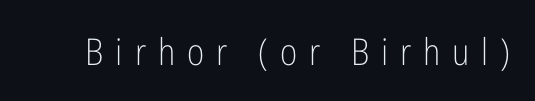
{"serif": "no", "italic": "no", "bold": "no", "weight": "light", "width": "condensed", "stroke_contrast": "low", "x_height": "medium", "monospaced": "no", "underline": "no", "letter_spacing": "wide", "letter_spacing_em": 0.32, "glyph_px": 37}
